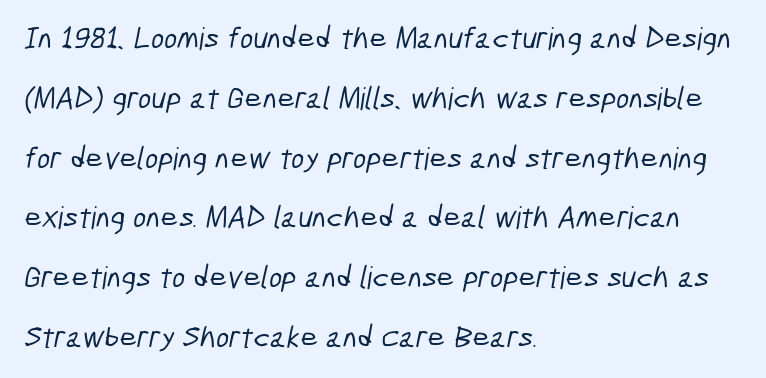
{"serif": "no", "width": "condensed", "stroke_contrast": "low", "x_height": "medium", "monospaced": "no", "underline": "no", "align": "left", "line_spacing": "loose", "line_spacing_ratio": 1.93, "letter_spacing": "normal", "letter_spacing_em": 0.0, "glyph_px": 31}
